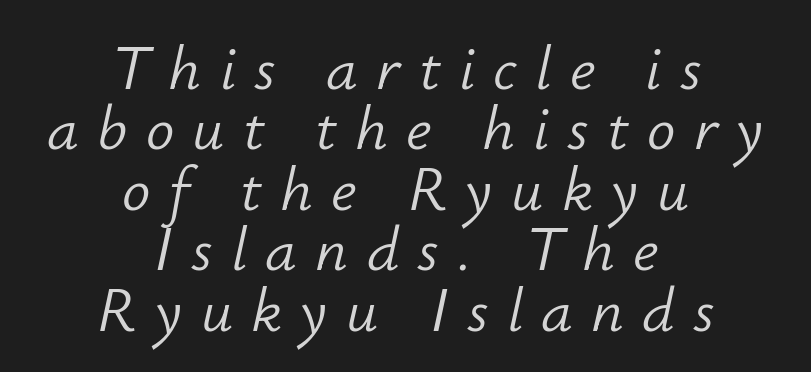
The image shows 63 px light type, italic (leaning right); set centered, tight line spacing (0.96x), unusually wide letter spacing (+0.29 em), not underlined; low stroke contrast and a small x-height.
